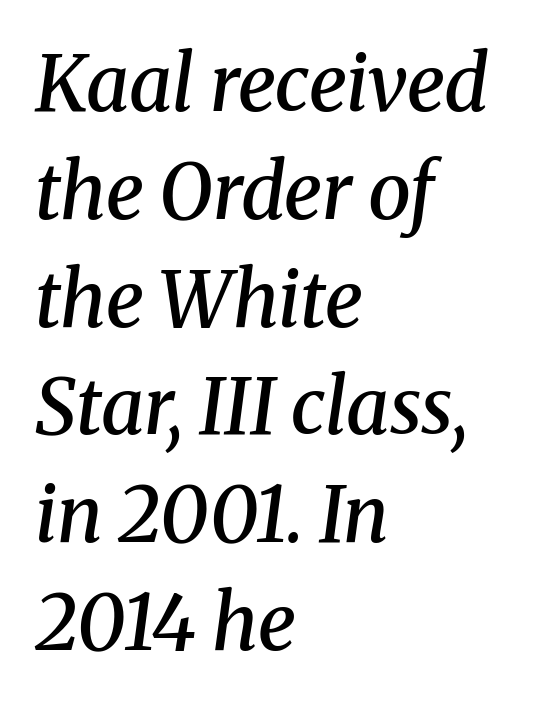
{"serif": "yes", "italic": "yes", "lean": "right", "slant_degrees": 8, "bold": "semi", "weight": "semibold", "width": "normal", "stroke_contrast": "medium", "x_height": "medium", "monospaced": "no", "underline": "no", "align": "left", "line_spacing": "normal", "line_spacing_ratio": 1.4, "letter_spacing": "normal", "letter_spacing_em": 0.0, "glyph_px": 77}
